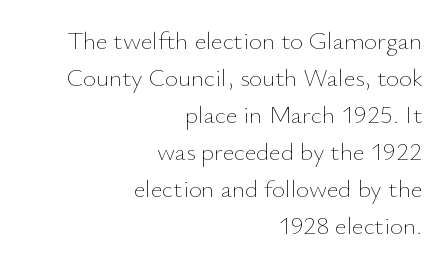
Q: Is the text bold? A: No.
Q: Is the text italic (slanted)? A: No, it is upright.
Q: Is the text underlined? A: No.
Q: How is the paragraph aligned? A: Right-aligned.
Q: Is the spacing between letters normal or unusually wide? A: Normal.
Q: Is the spacing between lines tight, normal or loose? A: Normal.
